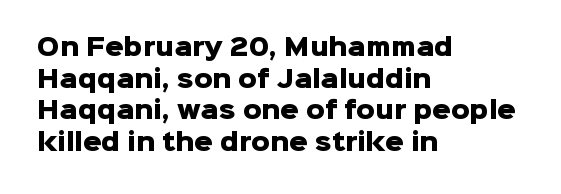
The image shows 23 px bold type, upright; set left-aligned, normal line spacing (1.38x), normal letter spacing, not underlined.
